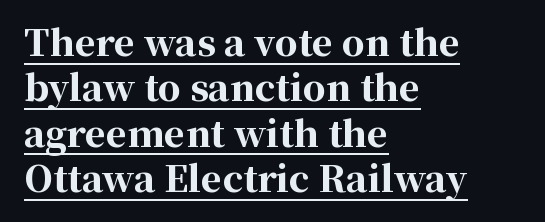
Q: Is the text bold? A: Yes.
Q: Is the text italic (slanted)? A: No, it is upright.
Q: Is the typeface a serif or a sans-serif typeface? A: Serif.
Q: Is the text underlined? A: Yes.
Q: How is the paragraph aligned? A: Left-aligned.
Q: Is the spacing between letters normal or unusually wide? A: Normal.
Q: Is the spacing between lines tight, normal or loose? A: Normal.
Q: Width (condensed, normal, or wide)? A: Normal.
Q: Stroke contrast? A: High.
Q: x-height? A: Medium.
Q: Monospaced? A: No.
